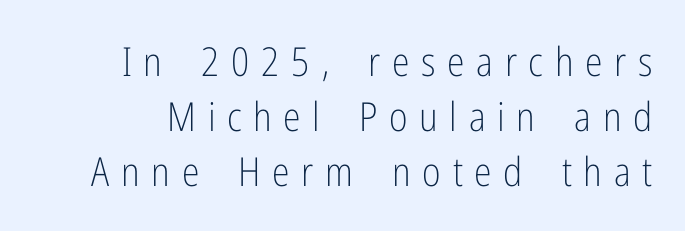
{"serif": "no", "italic": "no", "bold": "no", "weight": "light", "width": "condensed", "stroke_contrast": "low", "x_height": "medium", "monospaced": "no", "underline": "no", "line_spacing": "normal", "line_spacing_ratio": 1.37, "letter_spacing": "wide", "letter_spacing_em": 0.29, "glyph_px": 40}
